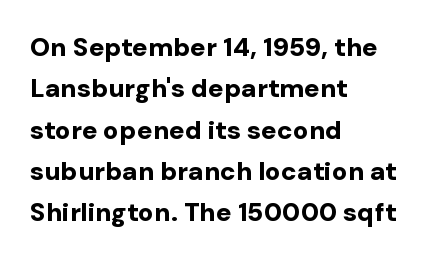
Q: Is the text bold? A: Yes.
Q: Is the text italic (slanted)? A: No, it is upright.
Q: Is the text underlined? A: No.
Q: How is the paragraph aligned? A: Left-aligned.
Q: Is the spacing between letters normal or unusually wide? A: Normal.
Q: Is the spacing between lines tight, normal or loose? A: Normal.
